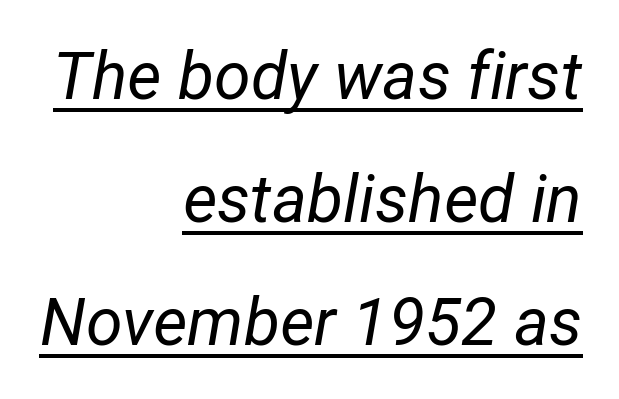
Q: Is the text bold? A: No.
Q: Is the text italic (slanted)? A: Yes, it leans right by about 12 degrees.
Q: Is the text underlined? A: Yes.
Q: How is the paragraph aligned? A: Right-aligned.
Q: Is the spacing between letters normal or unusually wide? A: Normal.
Q: Width (condensed, normal, or wide)? A: Normal.
Q: Stroke contrast? A: Low.
Q: x-height? A: Medium.
Q: Monospaced? A: No.
